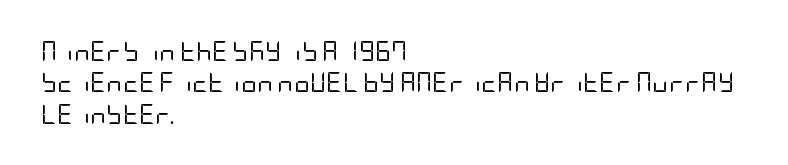
Q: Is the text bold? A: No.
Q: Is the text italic (slanted)? A: No, it is upright.
Q: Is the text underlined? A: No.
Q: How is the paragraph aligned? A: Left-aligned.
Q: Is the spacing between letters normal or unusually wide? A: Normal.
Q: Is the spacing between lines tight, normal or loose? A: Normal.
